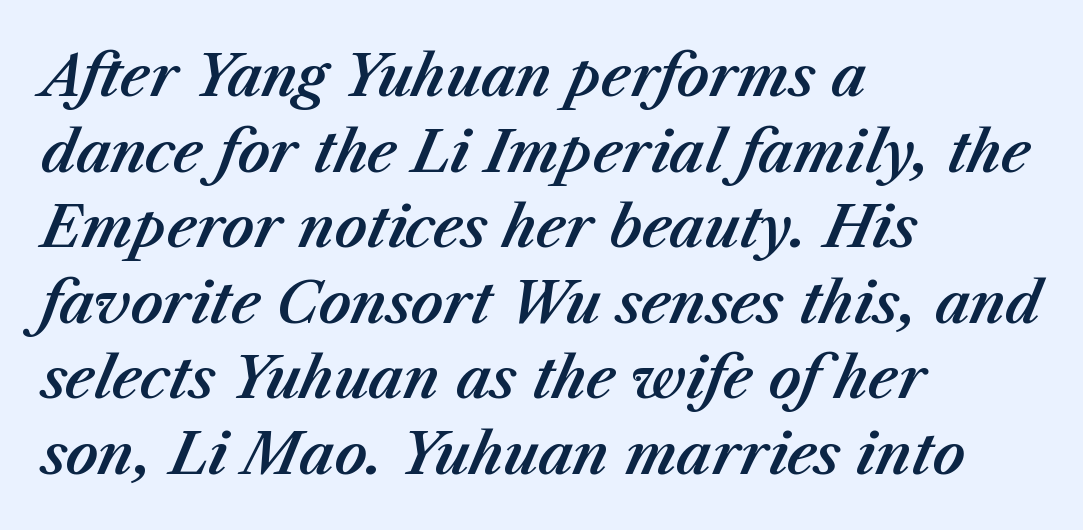
Q: Is the text italic (slanted)? A: Yes, it leans right by about 23 degrees.
Q: Is the text underlined? A: No.
Q: How is the paragraph aligned? A: Left-aligned.
Q: Is the spacing between letters normal or unusually wide? A: Normal.
Q: Is the spacing between lines tight, normal or loose? A: Normal.
Q: Width (condensed, normal, or wide)? A: Normal.
Q: Stroke contrast? A: Medium.
Q: x-height? A: Medium.
Q: Monospaced? A: No.
